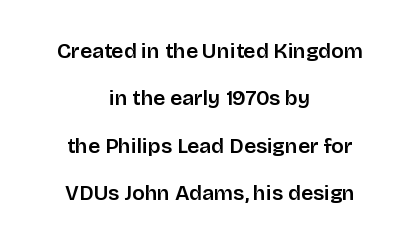
Alignment: centered. Check under the words: just untouched page. Do the letters lean? They stand straight. These lines keep a tight, regular rhythm from letter to letter.
